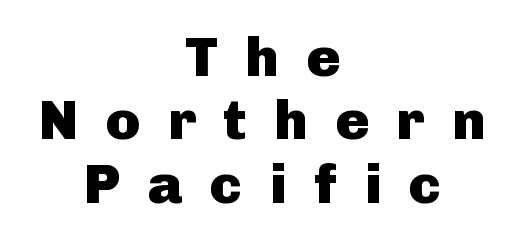
{"serif": "no", "italic": "no", "bold": "yes", "weight": "heavy", "width": "normal", "stroke_contrast": "low", "x_height": "medium", "monospaced": "no", "underline": "no", "align": "center", "line_spacing": "tight", "line_spacing_ratio": 1.13, "letter_spacing": "wide", "letter_spacing_em": 0.49, "glyph_px": 56}
